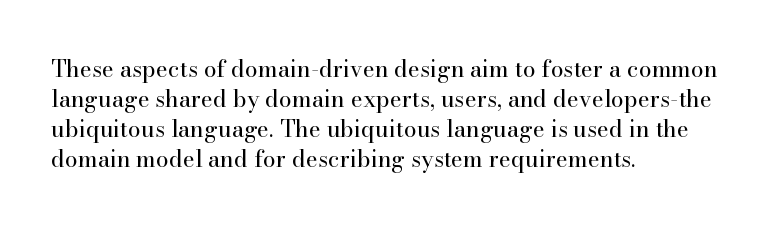
Q: Is the text bold? A: No.
Q: Is the text italic (slanted)? A: No, it is upright.
Q: Is the text underlined? A: No.
Q: How is the paragraph aligned? A: Left-aligned.
Q: Is the spacing between letters normal or unusually wide? A: Normal.
Q: Is the spacing between lines tight, normal or loose? A: Normal.
